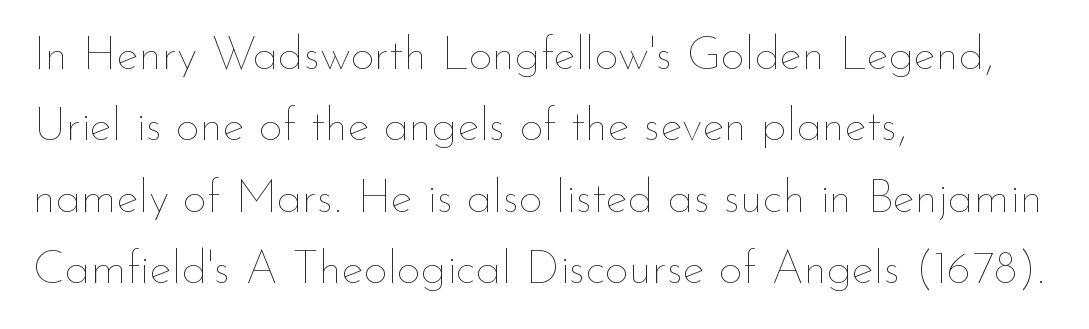
Q: Is the text bold? A: No.
Q: Is the text italic (slanted)? A: No, it is upright.
Q: Is the text underlined? A: No.
Q: How is the paragraph aligned? A: Left-aligned.
Q: Is the spacing between letters normal or unusually wide? A: Normal.
Q: Is the spacing between lines tight, normal or loose? A: Normal.
Q: Width (condensed, normal, or wide)? A: Normal.
Q: Stroke contrast? A: Low.
Q: x-height? A: Small.
Q: Monospaced? A: No.
